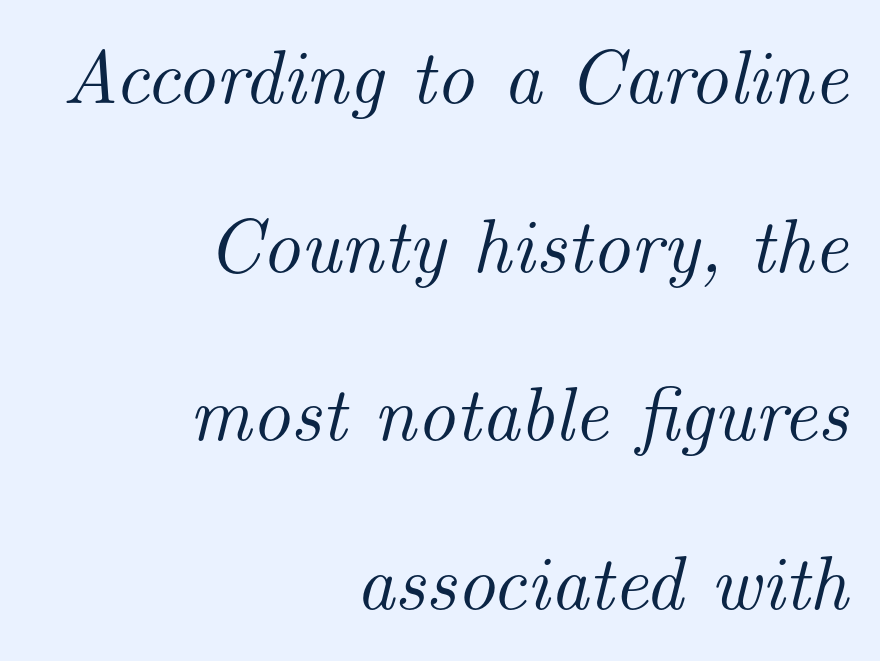
The image shows 76 px serif type, italic (leaning right); set right-aligned, loose line spacing (2.22x), normal letter spacing, not underlined; medium stroke contrast and a small x-height.
